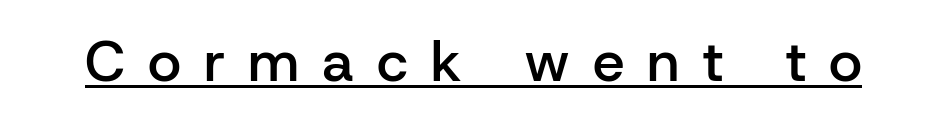
The image shows 57 px semibold sans-serif type, upright; set unusually wide letter spacing (+0.4 em), underlined; low stroke contrast and a medium x-height.
